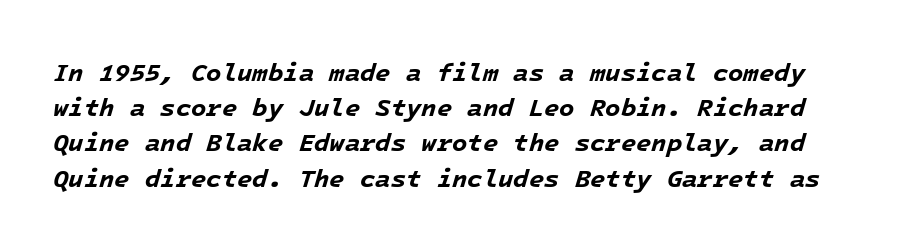
Q: Is the text bold? A: Yes.
Q: Is the text italic (slanted)? A: Yes, it leans right by about 16 degrees.
Q: Is the text underlined? A: No.
Q: Is the spacing between letters normal or unusually wide? A: Normal.
Q: Is the spacing between lines tight, normal or loose? A: Normal.
